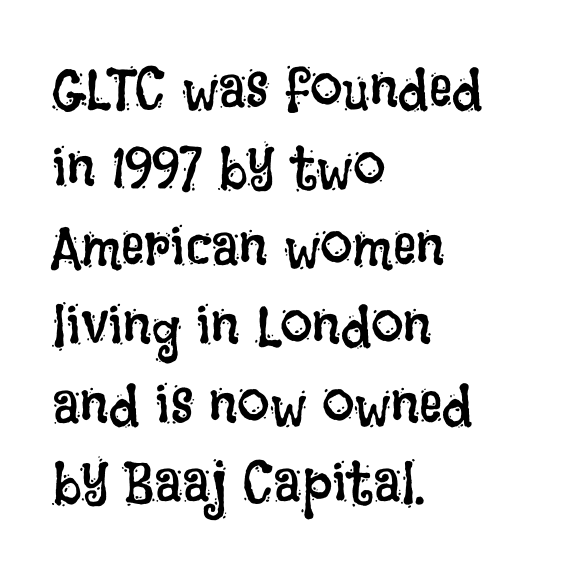
The image shows 58 px regular-weight, condensed type, upright; set left-aligned, normal line spacing (1.36x), normal letter spacing, not underlined; low stroke contrast and a large x-height.
